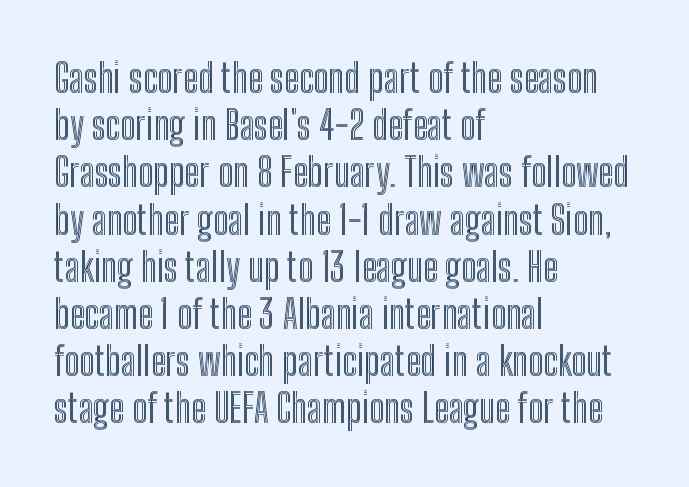
Q: Is the text italic (slanted)? A: No, it is upright.
Q: Is the text underlined? A: No.
Q: How is the paragraph aligned? A: Left-aligned.
Q: Is the spacing between letters normal or unusually wide? A: Normal.
Q: Width (condensed, normal, or wide)? A: Condensed.
Q: x-height? A: Medium.
Q: Monospaced? A: No.
